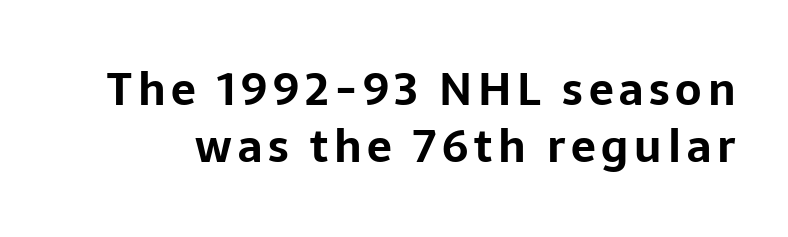
The type sits square on the baseline with zero lean. The glyphs are unaccompanied by any horizontal stroke below them. Caption: bold face, heavy strokes. You could not count columns in this text — the font is proportionally spaced.
